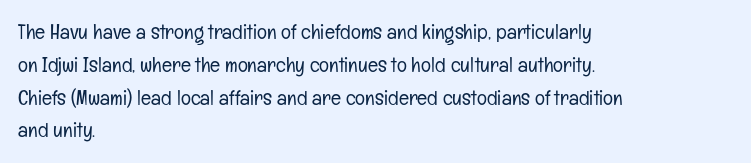
The image shows 21 px text type, upright; set left-aligned, normal line spacing (1.56x), normal letter spacing, not underlined.
